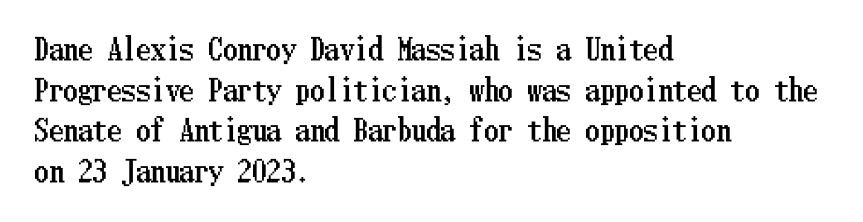
Q: Is the text italic (slanted)? A: No, it is upright.
Q: Is the text underlined? A: No.
Q: How is the paragraph aligned? A: Left-aligned.
Q: Is the spacing between letters normal or unusually wide? A: Normal.
Q: Is the spacing between lines tight, normal or loose? A: Normal.
Q: Width (condensed, normal, or wide)? A: Condensed.
Q: Stroke contrast? A: Low.
Q: x-height? A: Medium.
